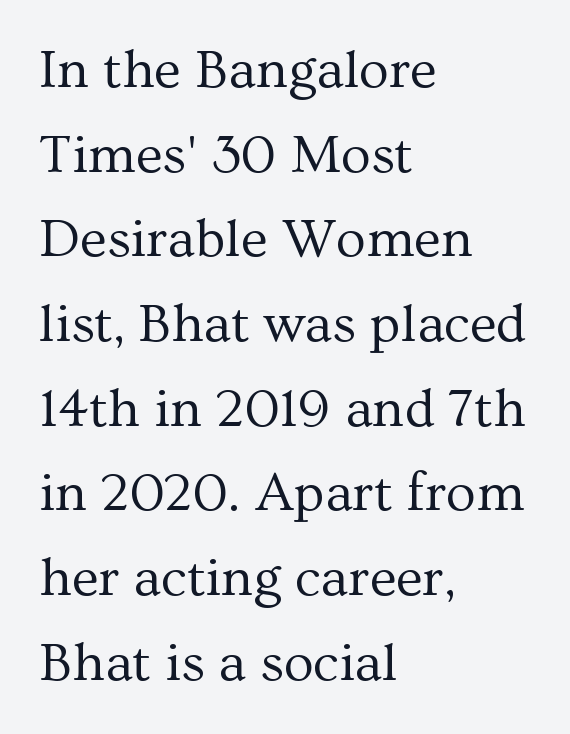
Q: Is the text bold? A: No.
Q: Is the text italic (slanted)? A: No, it is upright.
Q: Is the typeface a serif or a sans-serif typeface? A: Serif.
Q: Is the text underlined? A: No.
Q: How is the paragraph aligned? A: Left-aligned.
Q: Is the spacing between letters normal or unusually wide? A: Normal.
Q: Is the spacing between lines tight, normal or loose? A: Normal.
Q: Width (condensed, normal, or wide)? A: Normal.
Q: Stroke contrast? A: Medium.
Q: x-height? A: Medium.
Q: Monospaced? A: No.
